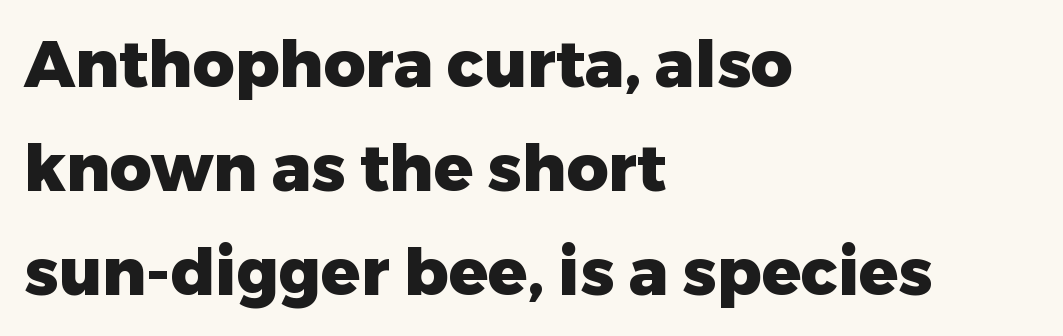
Regarding serifs, this sample does without them. Vertical spacing — default. Proportional: the letters do not fall into vertical columns. The letters stand upright; this is a roman face. One-word summary of the alignment: left.
